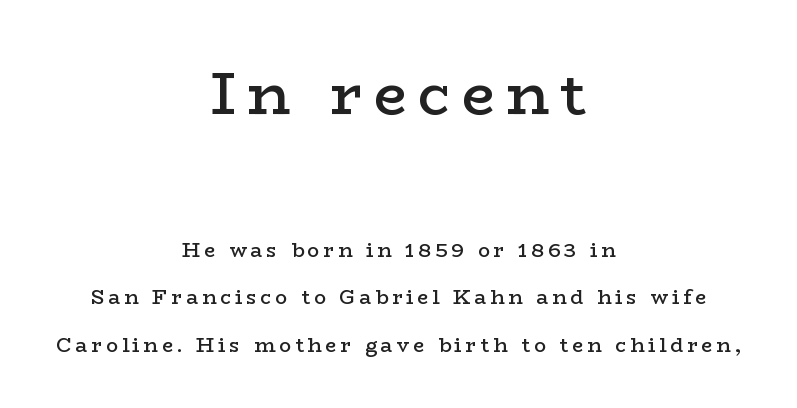
{"serif": "yes", "italic": "no", "bold": "semi", "weight": "semibold", "width": "wide", "stroke_contrast": "low", "x_height": "medium", "monospaced": "no", "underline": "no", "align": "center", "line_spacing": "loose", "line_spacing_ratio": 2.37, "larger_block": "first", "size_ratio": 2.95, "glyph_px": 59}
